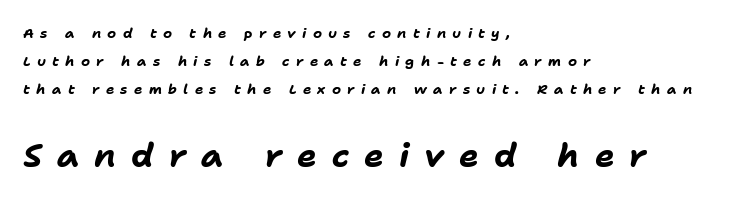
A classic flush-left, rag-right setting is used for this passage. The rendering uses natural spacing where letterforms have individual widths. In terms of letterspacing, this is a distinctly airy, spread setting. Descenders hang freely into open space. Airy leading.
